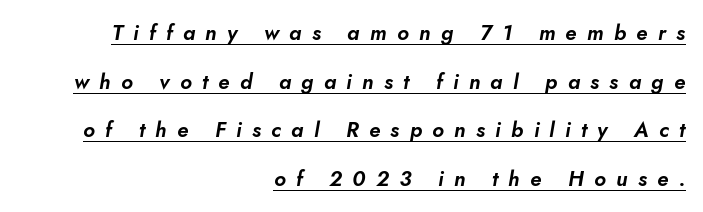
{"italic": "yes", "lean": "right", "slant_degrees": 10, "underline": "yes", "align": "right", "line_spacing": "loose", "line_spacing_ratio": 2.31, "letter_spacing": "wide", "letter_spacing_em": 0.49, "glyph_px": 21}
